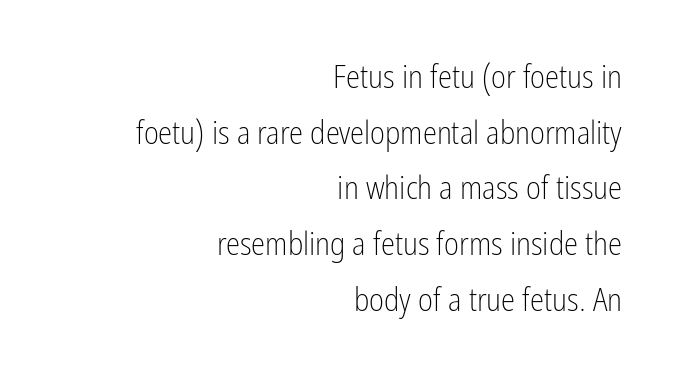
Q: Is the text bold? A: No.
Q: Is the text italic (slanted)? A: No, it is upright.
Q: Is the typeface a serif or a sans-serif typeface? A: Sans-serif.
Q: Is the text underlined? A: No.
Q: How is the paragraph aligned? A: Right-aligned.
Q: Is the spacing between letters normal or unusually wide? A: Normal.
Q: Width (condensed, normal, or wide)? A: Condensed.
Q: Stroke contrast? A: Low.
Q: x-height? A: Medium.
Q: Monospaced? A: No.
